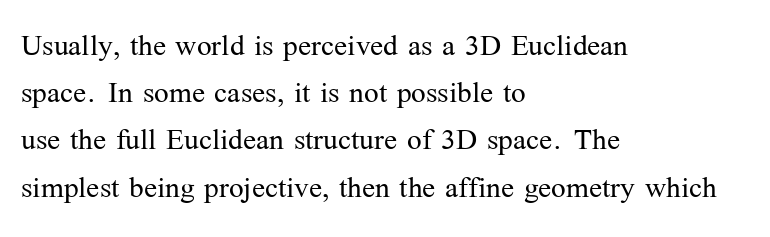
The image shows 39 px light serif type, upright; set left-aligned, line spacing 1.21x, normal letter spacing, not underlined; medium stroke contrast and a medium x-height.
